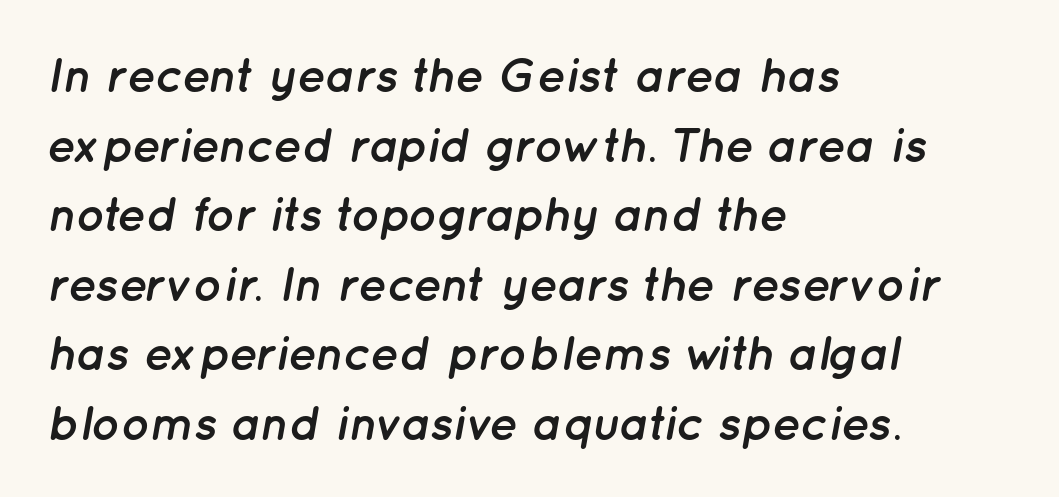
The image shows 48 px semibold type, italic (leaning right); set left-aligned, normal line spacing (1.45x), normal letter spacing, not underlined; low stroke contrast and a medium x-height.
